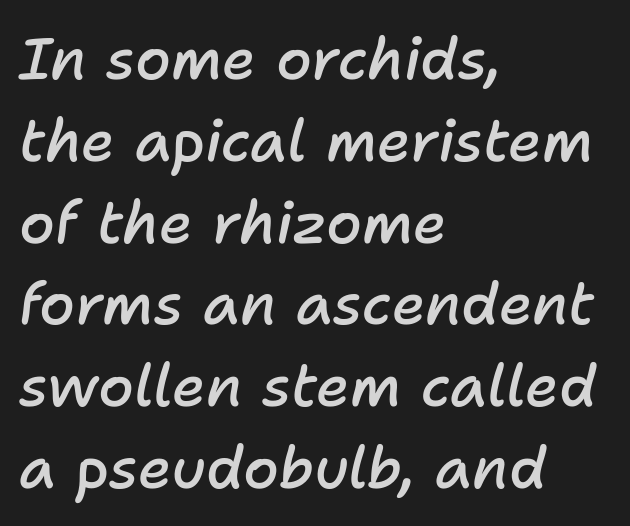
Q: Is the text bold? A: Semi-bold.
Q: Is the text italic (slanted)? A: Yes, it leans right by about 11 degrees.
Q: Is the text underlined? A: No.
Q: How is the paragraph aligned? A: Left-aligned.
Q: Is the spacing between letters normal or unusually wide? A: Normal.
Q: Is the spacing between lines tight, normal or loose? A: Normal.
Q: Width (condensed, normal, or wide)? A: Normal.
Q: Stroke contrast? A: Low.
Q: x-height? A: Medium.
Q: Monospaced? A: No.
